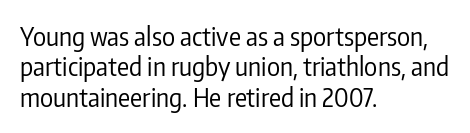
Q: Is the text bold? A: No.
Q: Is the text italic (slanted)? A: No, it is upright.
Q: Is the text underlined? A: No.
Q: How is the paragraph aligned? A: Left-aligned.
Q: Is the spacing between letters normal or unusually wide? A: Normal.
